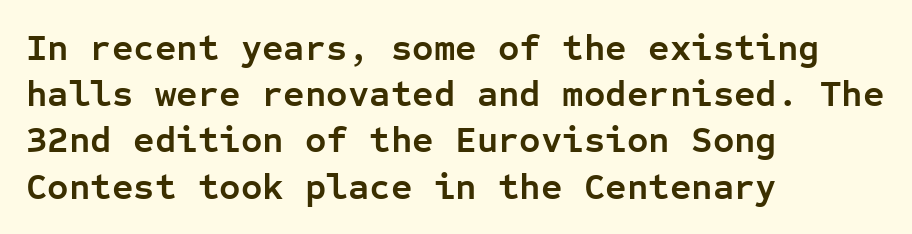
Q: Is the text bold? A: Yes.
Q: Is the text italic (slanted)? A: No, it is upright.
Q: Is the typeface a serif or a sans-serif typeface? A: Sans-serif.
Q: Is the text underlined? A: No.
Q: How is the paragraph aligned? A: Left-aligned.
Q: Is the spacing between letters normal or unusually wide? A: Normal.
Q: Is the spacing between lines tight, normal or loose? A: Normal.
Q: Width (condensed, normal, or wide)? A: Normal.
Q: Stroke contrast? A: Low.
Q: x-height? A: Medium.
Q: Monospaced? A: Yes.
